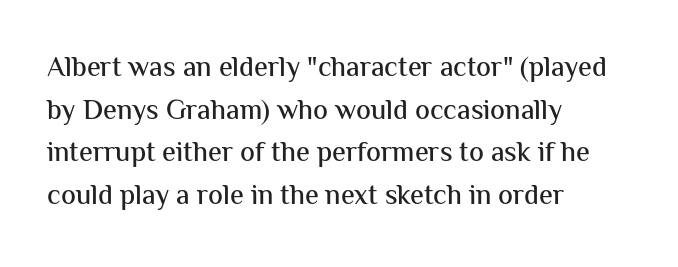
{"serif": "no", "italic": "no", "width": "normal", "stroke_contrast": "medium", "x_height": "medium", "monospaced": "no", "underline": "no", "align": "left", "line_spacing": "normal", "line_spacing_ratio": 1.52, "letter_spacing": "normal", "letter_spacing_em": 0.0, "glyph_px": 28}
